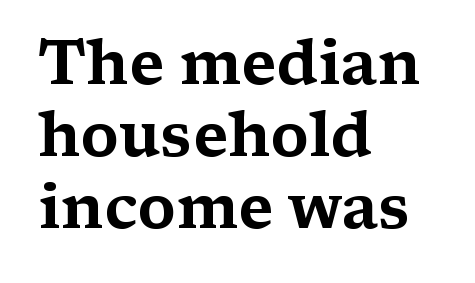
No extra tracking has been applied to these lines. Regarding serifs, this sample has them. Upright lettering throughout. All the whitespace from short lines collects on the right. Each letter keeps its own natural width here, so spacing adapts to shape.
